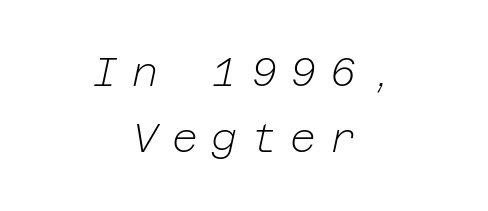
Q: Is the text bold? A: No.
Q: Is the text italic (slanted)? A: Yes, it leans right by about 12 degrees.
Q: Is the text underlined? A: No.
Q: How is the paragraph aligned? A: Centered.
Q: Is the spacing between letters normal or unusually wide? A: Unusually wide.
Q: Is the spacing between lines tight, normal or loose? A: Normal.
Q: Width (condensed, normal, or wide)? A: Normal.
Q: Stroke contrast? A: Low.
Q: x-height? A: Medium.
